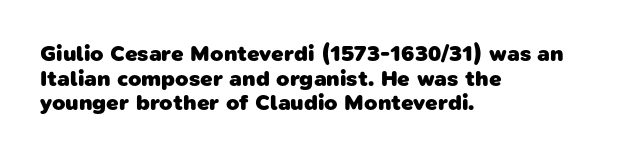
Is the letter spacing exaggerated? No — it looks like the ordinary default. Horizontally, the lines are justified to the leading edge only. Horizontal bands of white between lines are thin slivers. Weight: bold.
